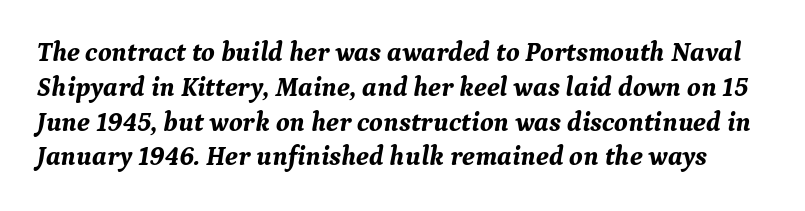
The image shows 27 px bold type, italic (leaning right); set normal line spacing (1.29x), normal letter spacing, not underlined.
